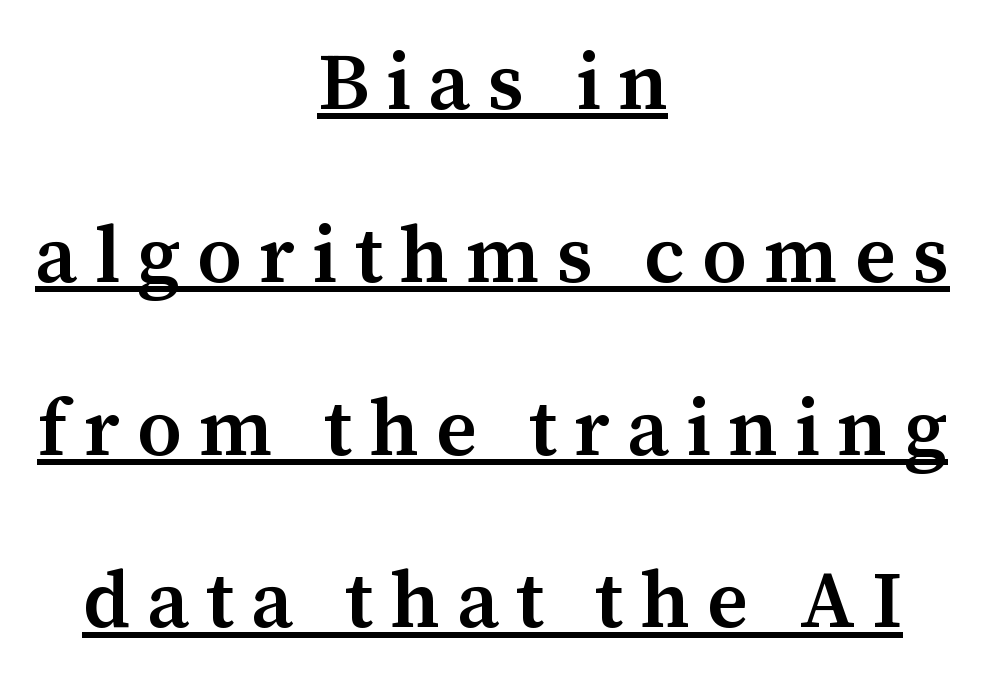
{"serif": "yes", "italic": "no", "bold": "semi", "weight": "semibold", "width": "normal", "stroke_contrast": "medium", "x_height": "medium", "monospaced": "no", "underline": "yes", "align": "center", "line_spacing": "loose", "line_spacing_ratio": 2.16, "letter_spacing": "wide", "letter_spacing_em": 0.21, "glyph_px": 80}
